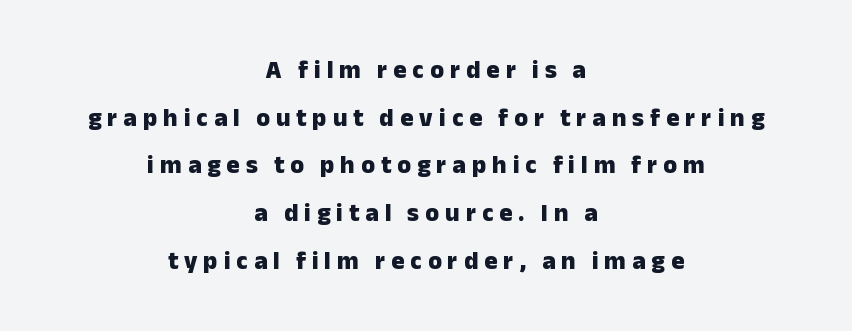
This is heavy type, rendered in bold. Decoration check: the copy has no underline. This sample uses an upright cut, with every glyph sitting square on the baseline. Horizontal bands of white between lines are thick stripes. Spacing between characters has been opened up far beyond the box default. The lines are quadded center.
